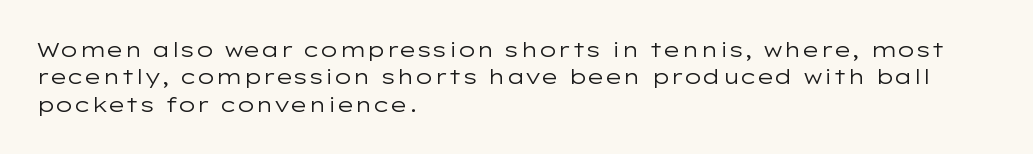
Reading down the block, your eye returns to a fixed left position each line. The weight tops out at a normal text grade. Interline gaps are of average width in this sample. The letters sit at their default tracking, neither squeezed nor spread.
